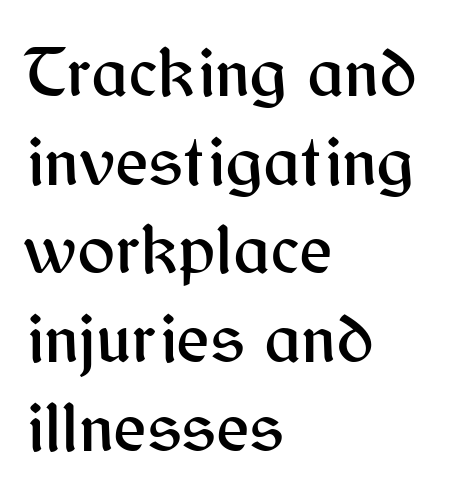
The image shows 71 px sans-serif type, upright; set left-aligned, normal line spacing (1.25x), normal letter spacing, not underlined; medium stroke contrast and a medium x-height.
